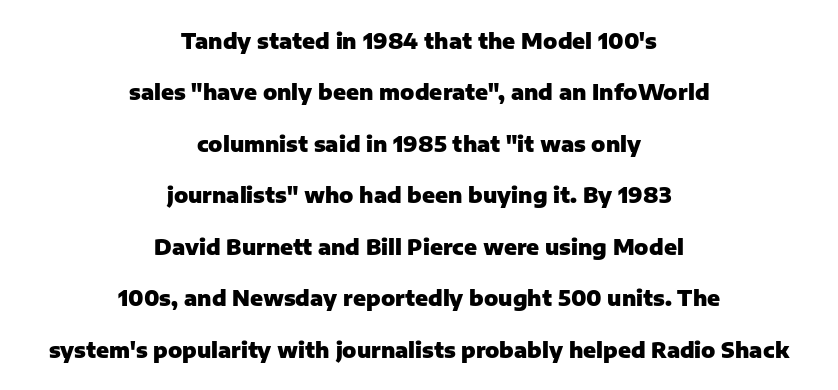
Descenders are the only things crossing below the line. Tracking value appears to be zero — textbook default spacing. This sample is center-justified, so both line endings float freely. Honestly, the rows look like they've been pulled way apart. Stroke thickness is high; the sample reads as a true bold.
